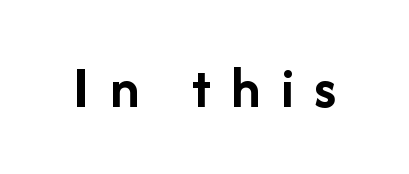
Tracking value appears strongly positive — letters spread wide. Unlike italic type, these characters show no tilt at all. The letters advance in unequal steps, a hallmark of proportional type. Classification — sans serif.
